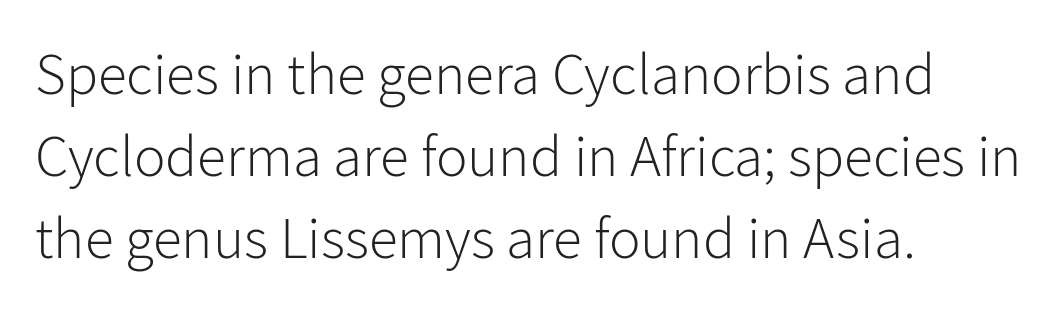
{"serif": "no", "italic": "no", "bold": "no", "weight": "light", "width": "normal", "stroke_contrast": "low", "x_height": "medium", "monospaced": "no", "underline": "no", "align": "left", "line_spacing": "normal", "line_spacing_ratio": 1.39, "letter_spacing": "normal", "letter_spacing_em": 0.0, "glyph_px": 59}
